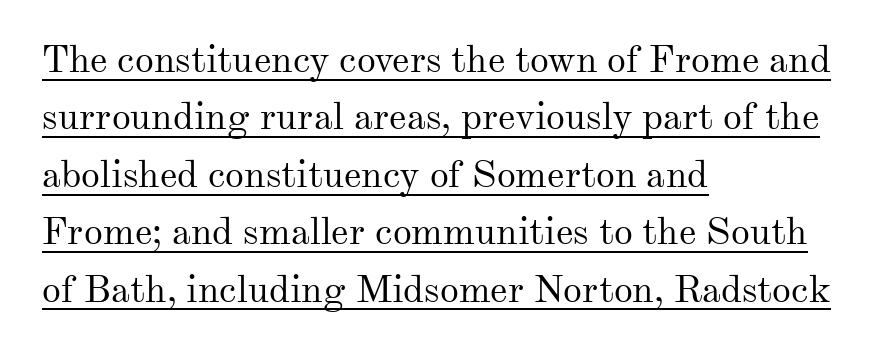
Spacing verdict: proportional, widths tailored to each character. Notice how a bar underscores the lettering throughout. Short and long lines alike share a common starting point at left. Each stroke keeps to a modest, everyday thickness or less. In terms of letterform style, serifs are clearly present. Each word holds together tightly as a unit, with standard inter-letter gaps.
